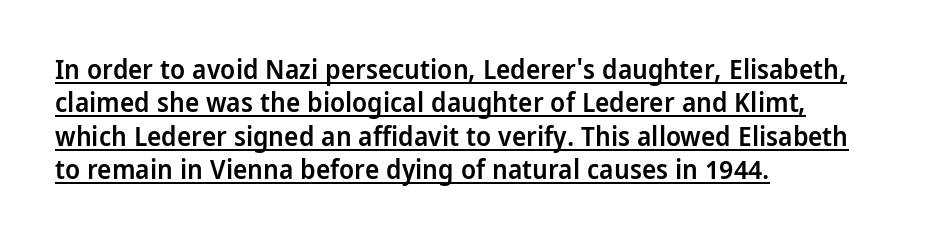
The image shows 27 px text type, upright; set left-aligned, line spacing 1.24x, normal letter spacing, underlined.
